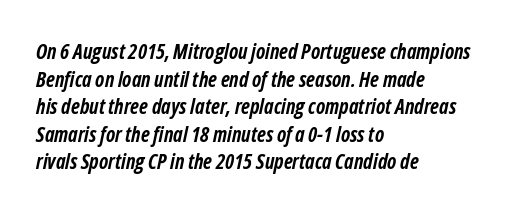
Q: Is the text bold? A: Yes.
Q: Is the text italic (slanted)? A: Yes, it leans right by about 12 degrees.
Q: Is the text underlined? A: No.
Q: How is the paragraph aligned? A: Left-aligned.
Q: Is the spacing between letters normal or unusually wide? A: Normal.
Q: Is the spacing between lines tight, normal or loose? A: Normal.
